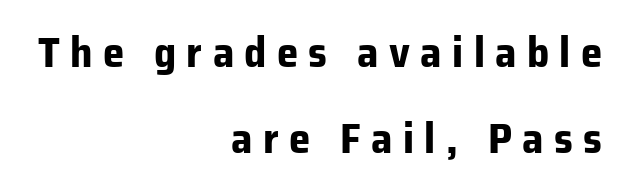
{"serif": "no", "italic": "no", "bold": "yes", "weight": "bold", "width": "normal", "stroke_contrast": "low", "x_height": "medium", "monospaced": "no", "underline": "no", "align": "right", "line_spacing": "loose", "line_spacing_ratio": 1.99, "letter_spacing": "wide", "letter_spacing_em": 0.24, "glyph_px": 43}
